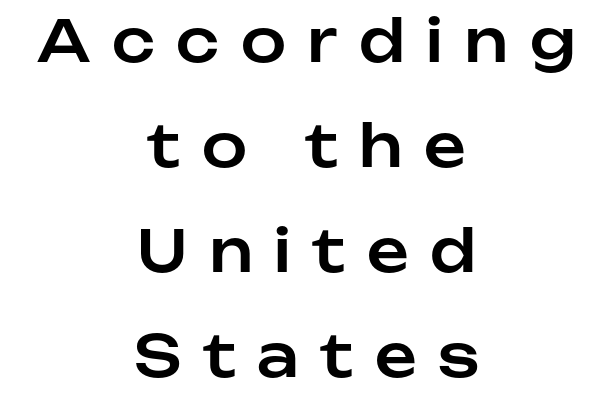
The image shows 58 px sans-serif type, upright; set centered, line spacing 1.81x, unusually wide letter spacing (+0.37 em), not underlined; low stroke contrast and a medium x-height.
